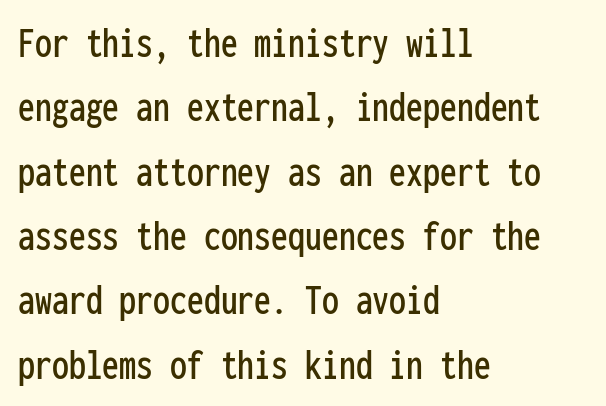
The image shows 45 px condensed sans-serif type, upright, monospaced; set left-aligned, normal line spacing (1.43x), normal letter spacing, not underlined; low stroke contrast and a medium x-height.
